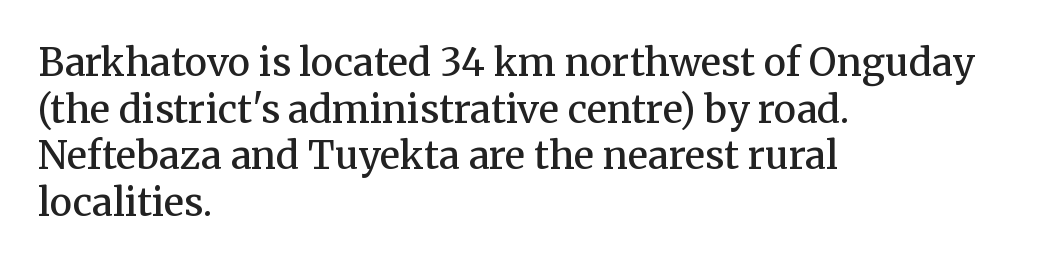
{"serif": "yes", "italic": "no", "bold": "semi", "weight": "semibold", "width": "normal", "stroke_contrast": "medium", "x_height": "medium", "monospaced": "no", "underline": "no", "align": "left", "line_spacing_ratio": 1.23, "letter_spacing": "normal", "letter_spacing_em": 0.0, "glyph_px": 38}
